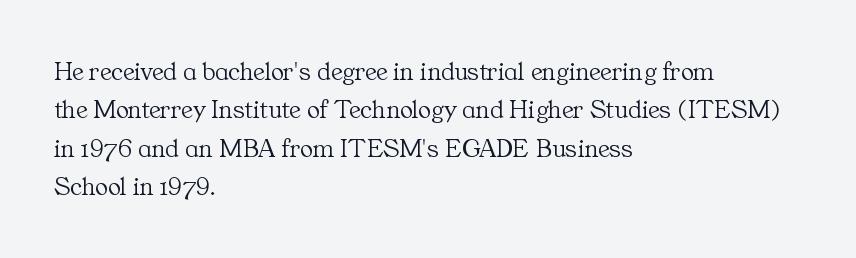
Every row of glyphs begins at an identical x-position on the left. A roman cut, with each character standing at attention. Does the leading feel generous? No, just average. The tracking reads as untouched default to a designer's eye.
